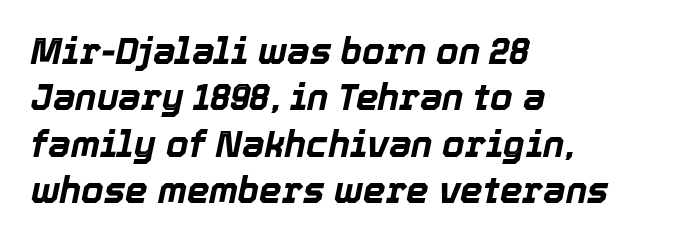
{"italic": "yes", "lean": "right", "slant_degrees": 12, "bold": "yes", "weight": "bold", "width": "normal", "x_height": "medium", "monospaced": "no", "underline": "no", "align": "left", "line_spacing": "normal", "line_spacing_ratio": 1.29, "letter_spacing": "normal", "letter_spacing_em": 0.0, "glyph_px": 36}
